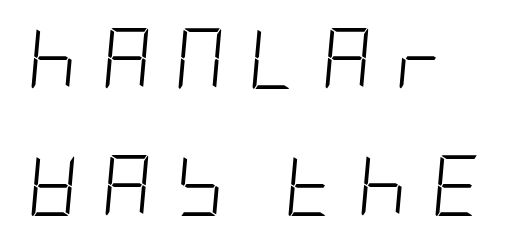
Honestly, the letter spacing is so wide it's the main thing you notice. The line-height multiplier appears high, well above default. Would a proofreader flag this as italicized? Yes. This reads as an unemphasized weight, regular at the heaviest. No word sits above an underline.
